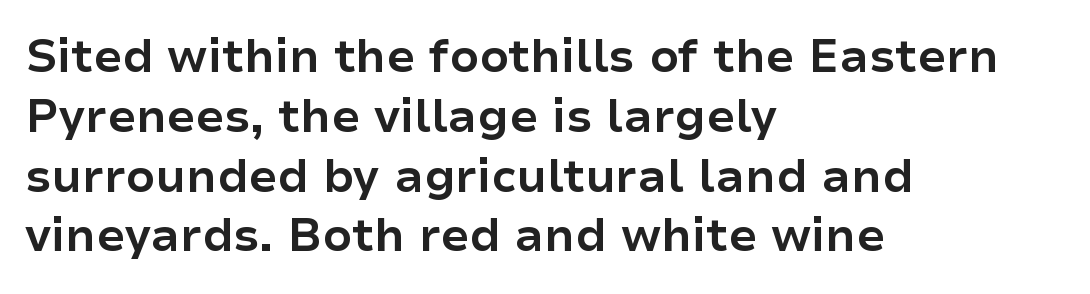
The image shows 46 px bold sans-serif type, upright; set left-aligned, normal line spacing (1.3x), normal letter spacing, not underlined; low stroke contrast and a medium x-height.
